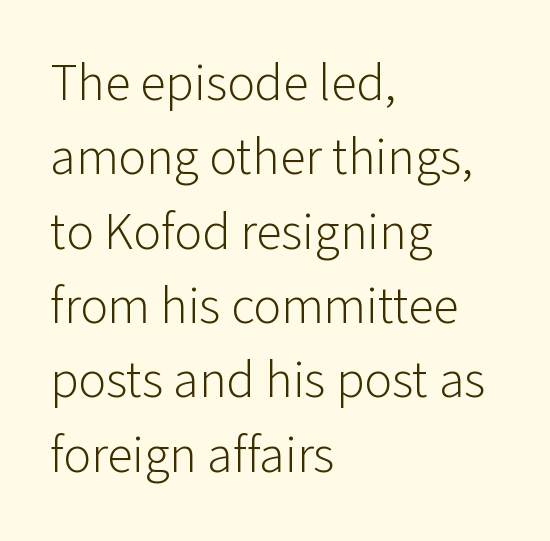
Q: Is the text bold? A: No.
Q: Is the text italic (slanted)? A: No, it is upright.
Q: Is the typeface a serif or a sans-serif typeface? A: Sans-serif.
Q: Is the text underlined? A: No.
Q: How is the paragraph aligned? A: Left-aligned.
Q: Is the spacing between letters normal or unusually wide? A: Normal.
Q: Is the spacing between lines tight, normal or loose? A: Normal.
Q: Width (condensed, normal, or wide)? A: Normal.
Q: Stroke contrast? A: Low.
Q: x-height? A: Medium.
Q: Monospaced? A: No.
